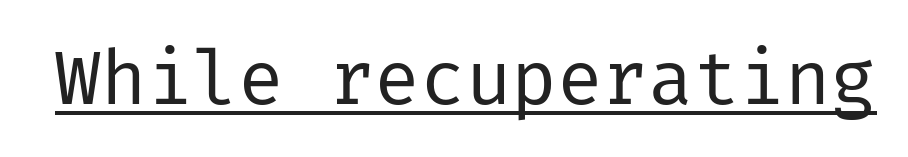
The characters display no serif detailing; their extremities are plain. The sample's only ornament is a line tracing under the words. This is not heavy type; no bold has been used. Tall strokes in this sample are plumb rather than angled. How are the letters spaced? Ordinarily, with no added tracking.
